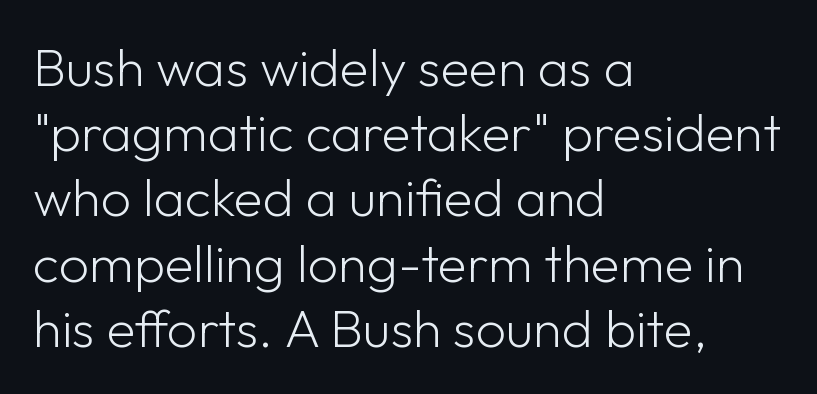
Q: Is the text bold? A: No.
Q: Is the text italic (slanted)? A: No, it is upright.
Q: Is the typeface a serif or a sans-serif typeface? A: Sans-serif.
Q: Is the text underlined? A: No.
Q: How is the paragraph aligned? A: Left-aligned.
Q: Is the spacing between letters normal or unusually wide? A: Normal.
Q: Width (condensed, normal, or wide)? A: Normal.
Q: Stroke contrast? A: Low.
Q: x-height? A: Medium.
Q: Monospaced? A: No.
